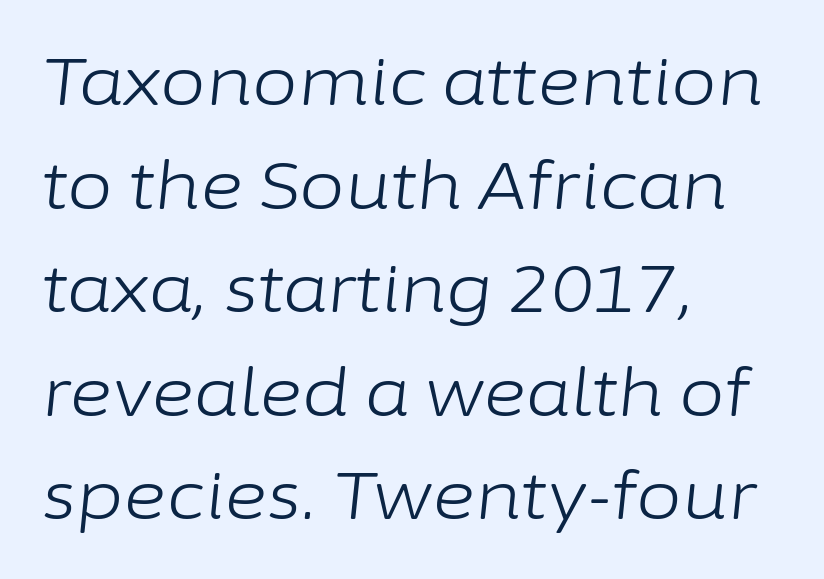
The strokes carry an ordinary text weight at most. The rendering uses a moderate line-height, typical for paragraphs. Italic? Definitely — the glyphs are oblique. The letters advance in unequal steps, a hallmark of proportional type. The gap between lines stays unmarked.
